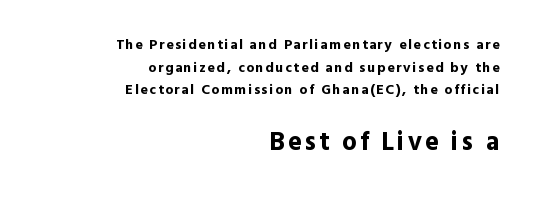
Q: Is the text bold? A: Yes.
Q: Is the text italic (slanted)? A: No, it is upright.
Q: Is the text underlined? A: No.
Q: How is the paragraph aligned? A: Right-aligned.
Q: Is the spacing between lines tight, normal or loose? A: Normal.
Q: Which block of text is set in a larger size, the first (top) or the second (bottom)? A: The second (bottom) one.
